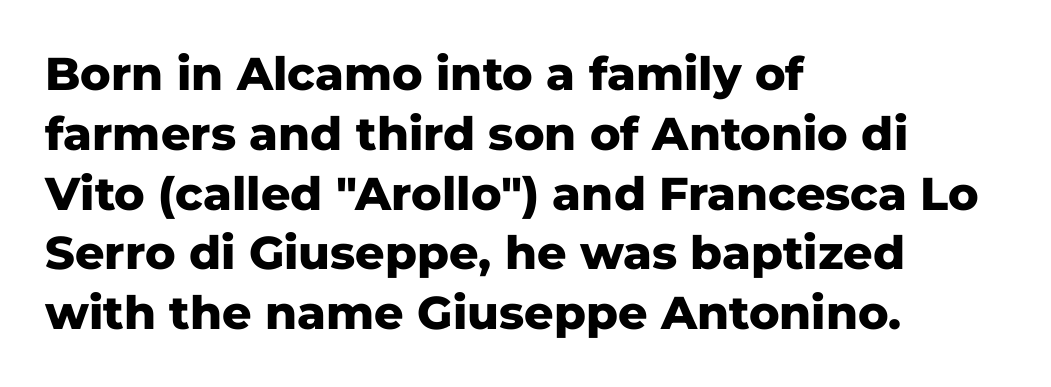
The image shows 46 px heavy sans-serif type, upright; set left-aligned, normal line spacing (1.3x), normal letter spacing, not underlined; low stroke contrast and a medium x-height.
